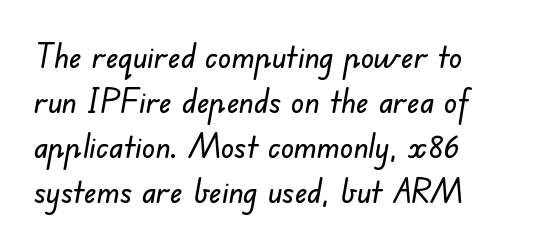
Q: Is the typeface a serif or a sans-serif typeface? A: Sans-serif.
Q: Is the text underlined? A: No.
Q: How is the paragraph aligned? A: Left-aligned.
Q: Is the spacing between letters normal or unusually wide? A: Normal.
Q: Is the spacing between lines tight, normal or loose? A: Normal.
Q: Width (condensed, normal, or wide)? A: Normal.
Q: Stroke contrast? A: Low.
Q: x-height? A: Small.
Q: Monospaced? A: No.
